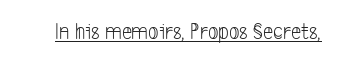
The image shows 23 px text type; set normal letter spacing, underlined.
